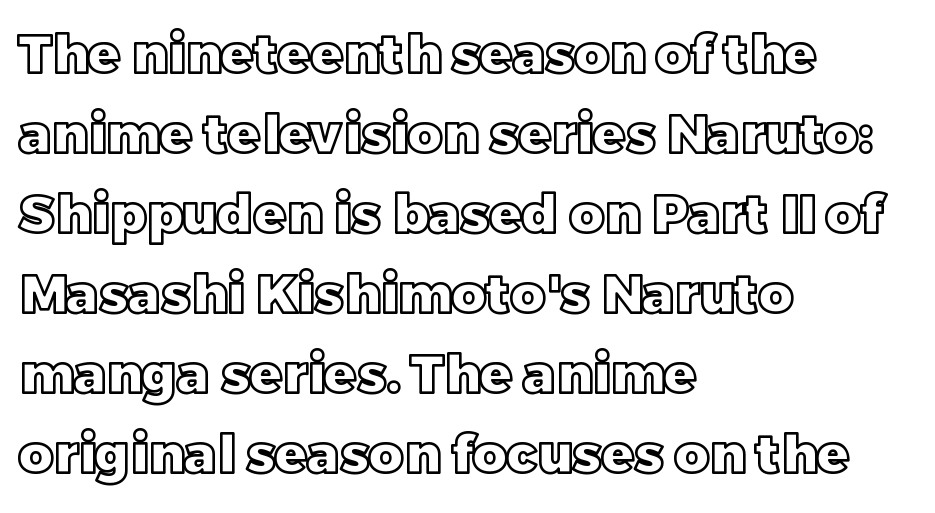
The image shows 53 px text type, upright; set left-aligned, normal line spacing (1.51x), normal letter spacing, not underlined; a large x-height.
